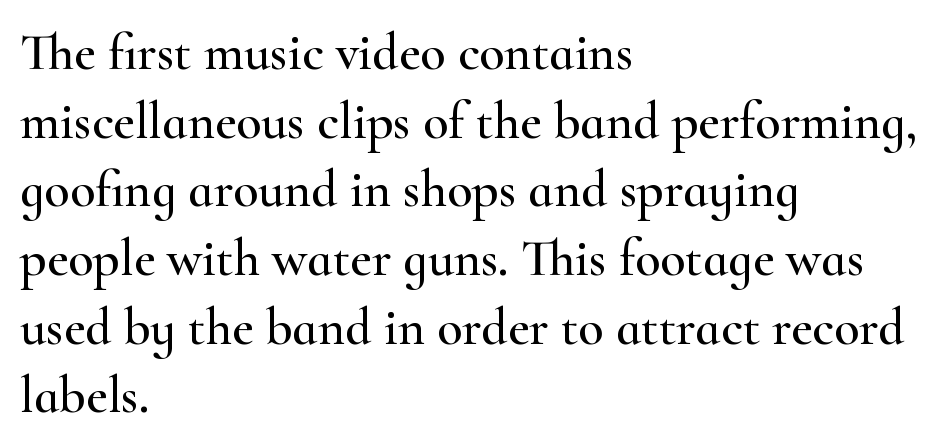
The image shows 52 px wide serif type, upright; set left-aligned, normal line spacing (1.32x), normal letter spacing, not underlined; high stroke contrast and a small x-height.
